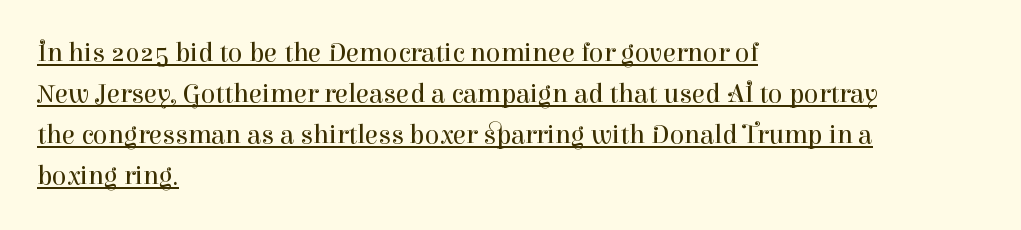
The image shows 27 px text type, upright; set left-aligned, normal line spacing (1.52x), normal letter spacing, underlined.
